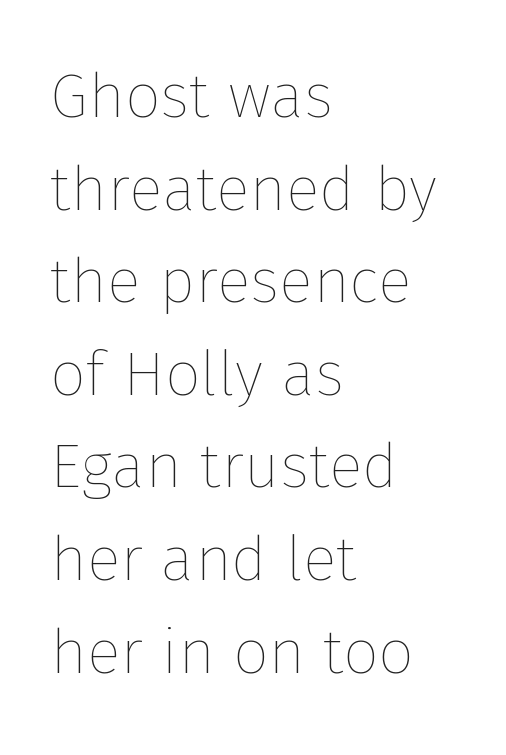
{"italic": "no", "bold": "no", "weight": "thin", "width": "normal", "stroke_contrast": "low", "x_height": "medium", "monospaced": "no", "underline": "no", "align": "left", "line_spacing": "normal", "line_spacing_ratio": 1.47, "letter_spacing": "normal", "letter_spacing_em": 0.0, "glyph_px": 63}
